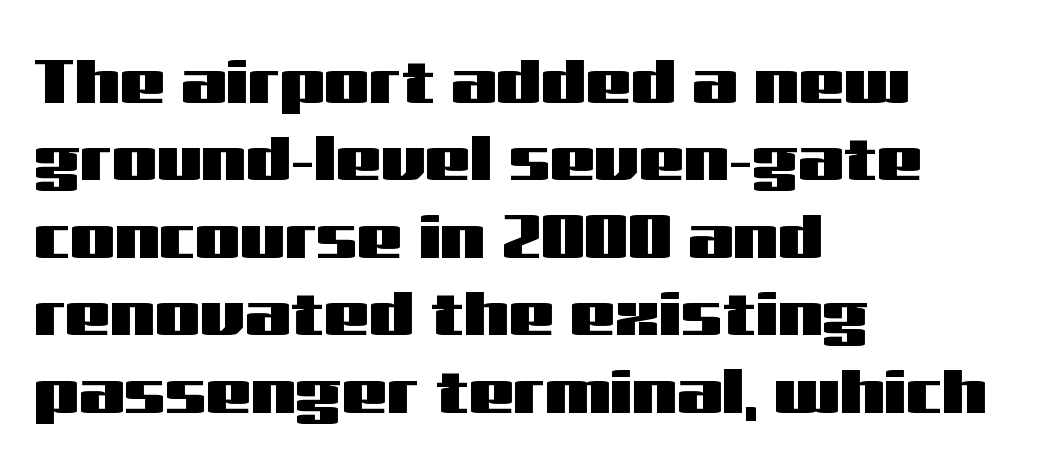
The image shows 64 px wide sans-serif type, upright; set left-aligned, line spacing 1.21x, normal letter spacing, not underlined; medium stroke contrast and a medium x-height.
